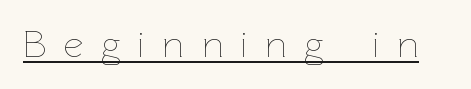
Q: Is the text bold? A: No.
Q: Is the text italic (slanted)? A: No, it is upright.
Q: Is the text underlined? A: Yes.
Q: Is the spacing between letters normal or unusually wide? A: Unusually wide.
Q: Width (condensed, normal, or wide)? A: Normal.
Q: Stroke contrast? A: Low.
Q: x-height? A: Medium.
Q: Monospaced? A: No.
